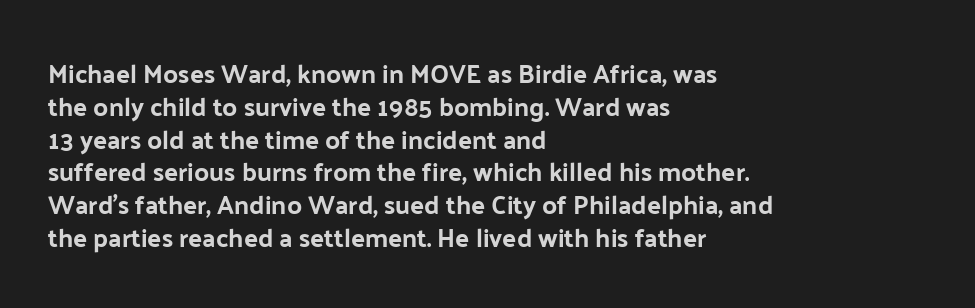
Each new line begins a customary step beneath the previous one. The passage shown is not underscored anywhere. Unlike italic type, these characters show no tilt at all. Casual observation: everything's shoved over to the left.
